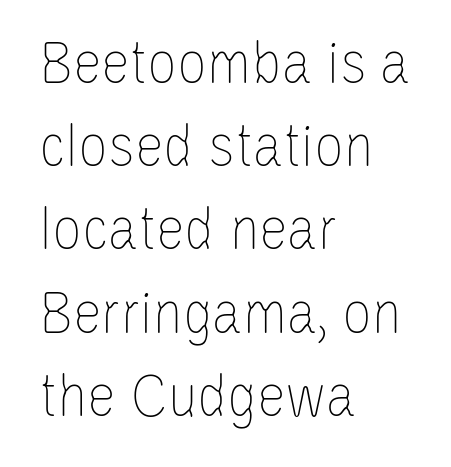
Q: Is the text bold? A: No.
Q: Is the text italic (slanted)? A: No, it is upright.
Q: Is the text underlined? A: No.
Q: How is the paragraph aligned? A: Left-aligned.
Q: Is the spacing between letters normal or unusually wide? A: Normal.
Q: Is the spacing between lines tight, normal or loose? A: Normal.
Q: Width (condensed, normal, or wide)? A: Condensed.
Q: Stroke contrast? A: Low.
Q: x-height? A: Large.
Q: Monospaced? A: No.
